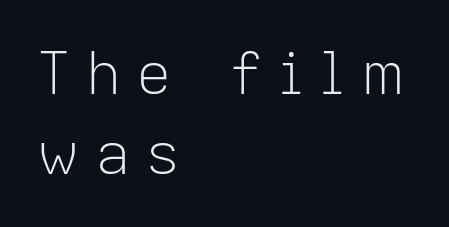
Nobody drew a line under any word here. Does the type have serifs? No, each stem ends abruptly. A student would call this left alignment; a typographer would say flush left, rag right. Posture: upright roman.
